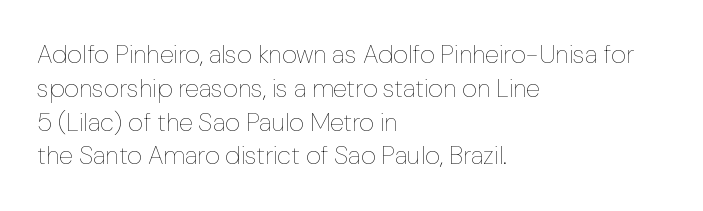
The image shows 26 px text type, upright; set left-aligned, normal line spacing (1.3x), normal letter spacing, not underlined.
